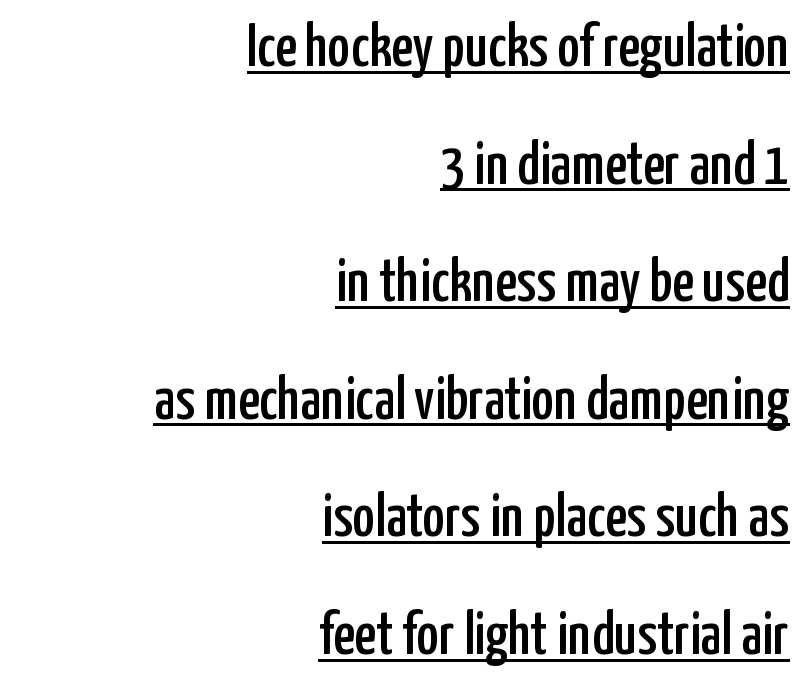
The image shows 60 px condensed sans-serif type, upright; set right-aligned, loose line spacing (1.96x), normal letter spacing, underlined; low stroke contrast and a medium x-height.
